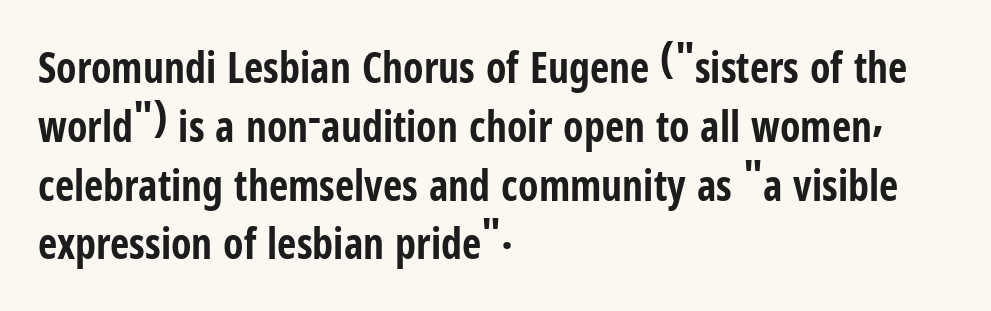
Q: Is the text bold? A: Yes.
Q: Is the text italic (slanted)? A: No, it is upright.
Q: Is the typeface a serif or a sans-serif typeface? A: Sans-serif.
Q: Is the text underlined? A: No.
Q: How is the paragraph aligned? A: Left-aligned.
Q: Is the spacing between letters normal or unusually wide? A: Normal.
Q: Is the spacing between lines tight, normal or loose? A: Normal.
Q: Width (condensed, normal, or wide)? A: Condensed.
Q: Stroke contrast? A: Low.
Q: x-height? A: Medium.
Q: Monospaced? A: No.
